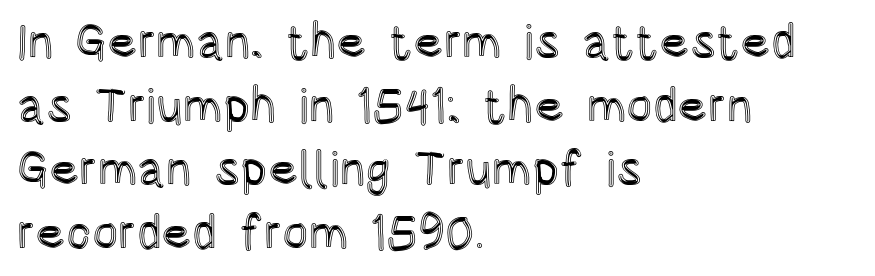
{"italic": "no", "width": "condensed", "x_height": "large", "monospaced": "no", "underline": "no", "align": "left", "line_spacing": "normal", "line_spacing_ratio": 1.3, "letter_spacing": "normal", "letter_spacing_em": 0.0, "glyph_px": 49}
